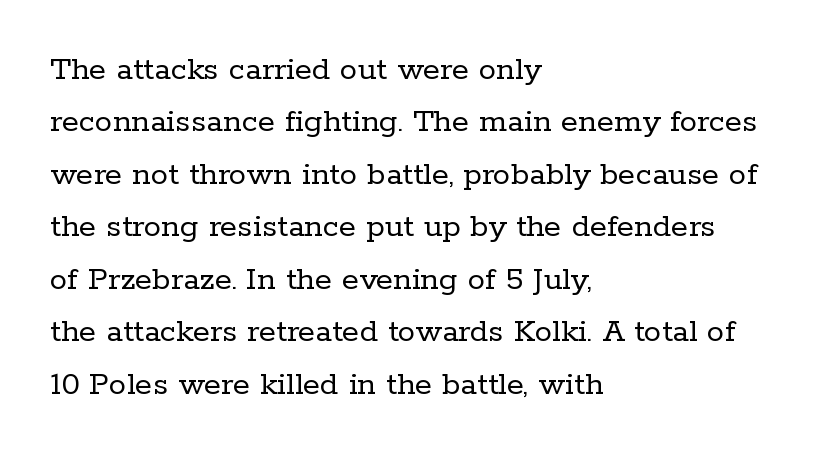
Q: Is the text bold? A: No.
Q: Is the text italic (slanted)? A: No, it is upright.
Q: Is the typeface a serif or a sans-serif typeface? A: Serif.
Q: Is the text underlined? A: No.
Q: How is the paragraph aligned? A: Left-aligned.
Q: Is the spacing between letters normal or unusually wide? A: Normal.
Q: Is the spacing between lines tight, normal or loose? A: Normal.
Q: Width (condensed, normal, or wide)? A: Normal.
Q: Stroke contrast? A: Low.
Q: x-height? A: Medium.
Q: Monospaced? A: No.
